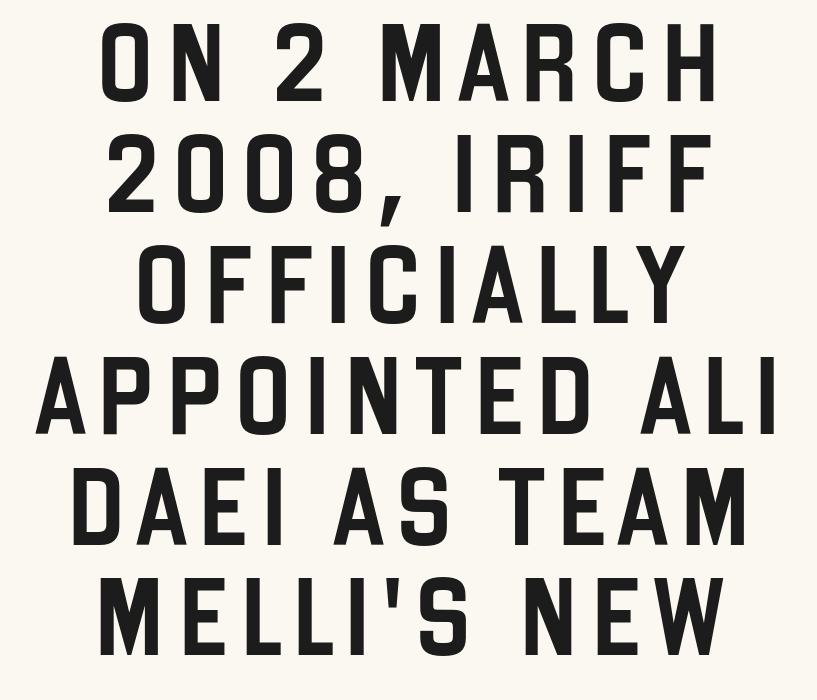
Think of a printed novel: that variable character pitch is what you see here. The lines are quadded center. Do the letters lean? They stand straight. Anything drawn beneath the words? Only blank space. The rows are spaced the way most documents space them.
